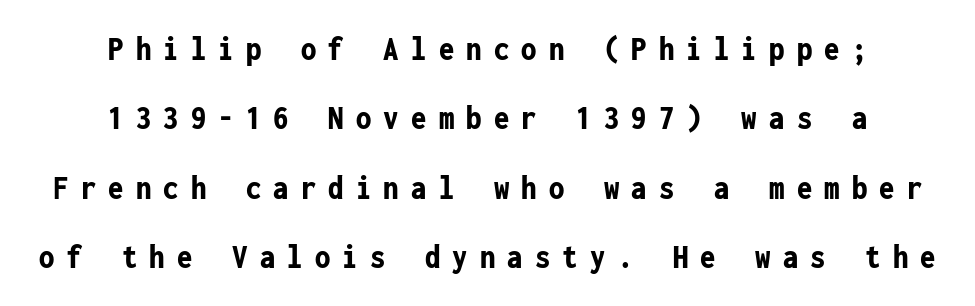
The image shows 34 px bold, condensed sans-serif type, upright, monospaced; set centered, loose line spacing (2.04x), unusually wide letter spacing (+0.36 em), not underlined; low stroke contrast and a medium x-height.
